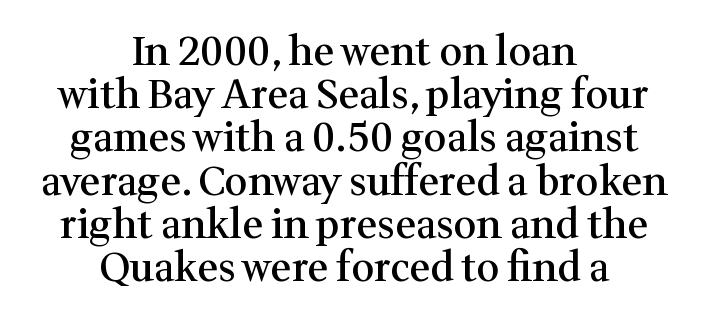
The image shows 40 px semibold serif type, upright; set centered, tight line spacing (1.08x), normal letter spacing, not underlined; medium stroke contrast and a medium x-height.
